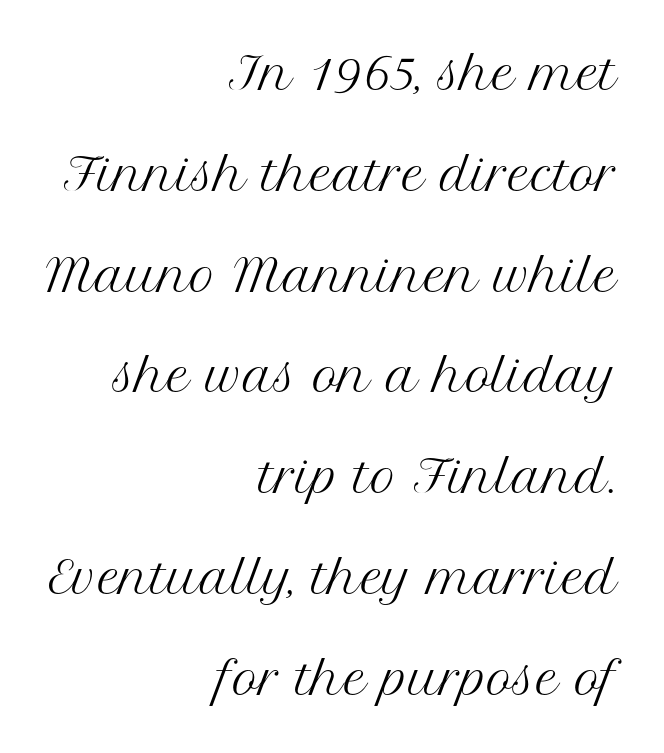
The rendering shows small feet on the letterforms — a serif design. A typesetter would call this leading open, well beyond the default. A typesetter would call this zero additional tracking.
